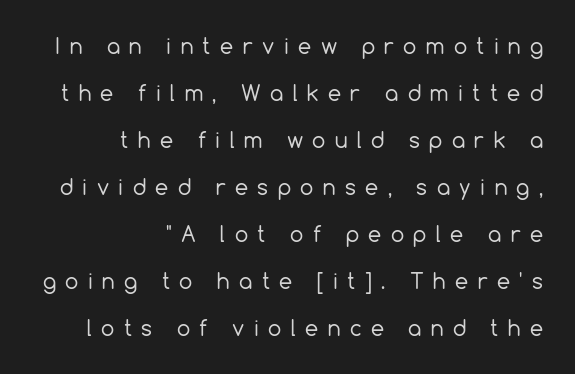
The image shows 21 px text type, upright; set right-aligned, loose line spacing (2.24x), unusually wide letter spacing (+0.45 em), not underlined.
